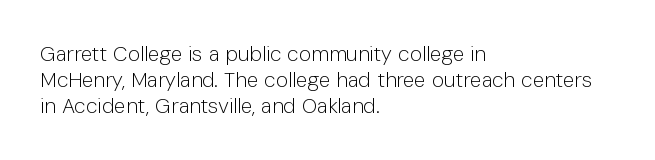
Visually the block forms a straight wall on the left and a jagged coastline on the right. This sample uses plain, unmodified letter spacing. The face looks like a standard text weight, possibly lighter. Check under the words: just untouched page. Does the lettering tilt? It doesn't — this is upright.
